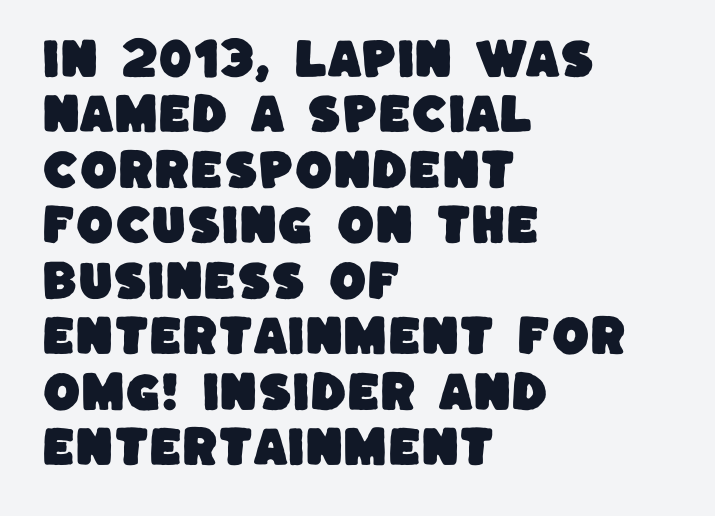
The image shows 43 px sans-serif type; set left-aligned, normal line spacing (1.29x), normal letter spacing, not underlined; low stroke contrast and a large x-height.
